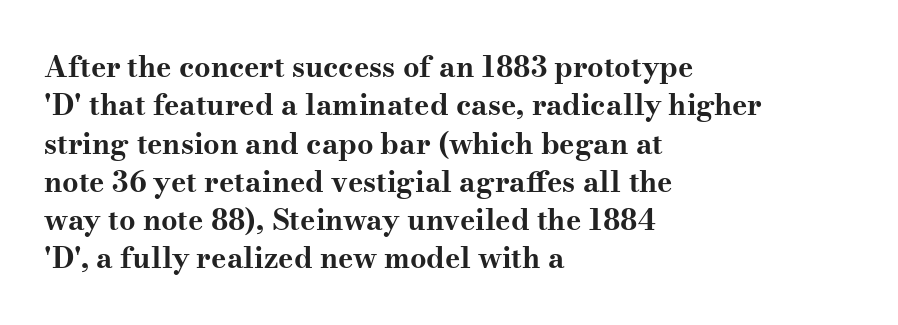
Q: Is the text bold? A: Yes.
Q: Is the text italic (slanted)? A: No, it is upright.
Q: Is the typeface a serif or a sans-serif typeface? A: Serif.
Q: Is the text underlined? A: No.
Q: How is the paragraph aligned? A: Left-aligned.
Q: Is the spacing between letters normal or unusually wide? A: Normal.
Q: Is the spacing between lines tight, normal or loose? A: Normal.
Q: Width (condensed, normal, or wide)? A: Wide.
Q: Stroke contrast? A: Medium.
Q: x-height? A: Small.
Q: Monospaced? A: No.
